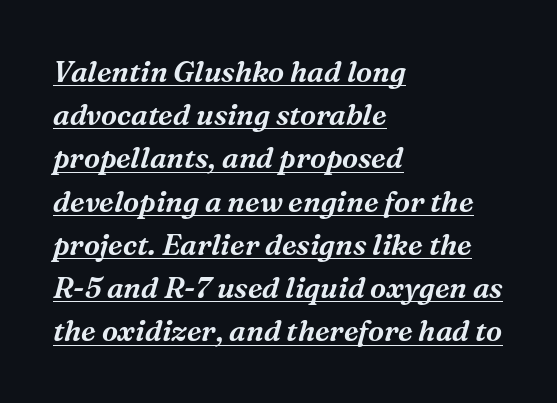
{"serif": "yes", "italic": "yes", "lean": "right", "slant_degrees": 16, "width": "normal", "stroke_contrast": "medium", "x_height": "medium", "monospaced": "no", "underline": "yes", "align": "left", "line_spacing": "normal", "line_spacing_ratio": 1.49, "letter_spacing": "normal", "letter_spacing_em": 0.0, "glyph_px": 29}
